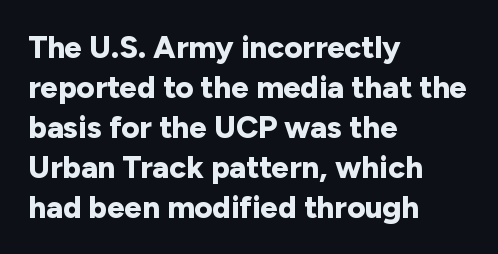
The image shows 31 px bold sans-serif type, upright; set left-aligned, normal line spacing (1.29x), normal letter spacing, not underlined; low stroke contrast and a medium x-height.
